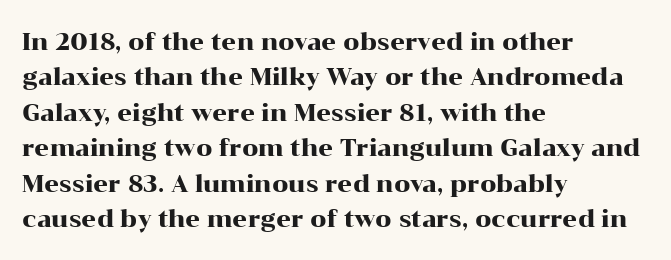
Q: Is the text italic (slanted)? A: No, it is upright.
Q: Is the text underlined? A: No.
Q: How is the paragraph aligned? A: Left-aligned.
Q: Is the spacing between letters normal or unusually wide? A: Normal.
Q: Is the spacing between lines tight, normal or loose? A: Normal.
